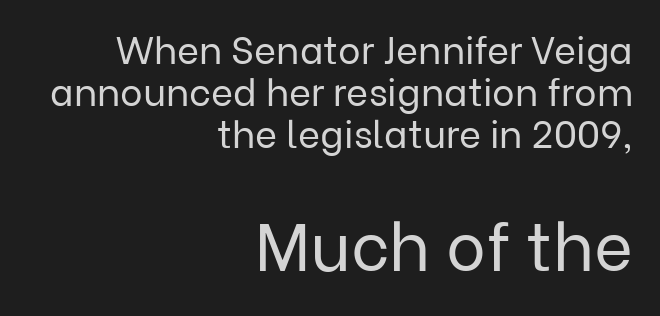
{"serif": "no", "italic": "no", "bold": "no", "weight": "regular", "width": "normal", "stroke_contrast": "low", "x_height": "medium", "monospaced": "no", "underline": "no", "align": "right", "line_spacing": "tight", "line_spacing_ratio": 1.1, "letter_spacing": "normal", "letter_spacing_em": 0.0, "larger_block": "second", "size_ratio": 1.76, "glyph_px": 67}
